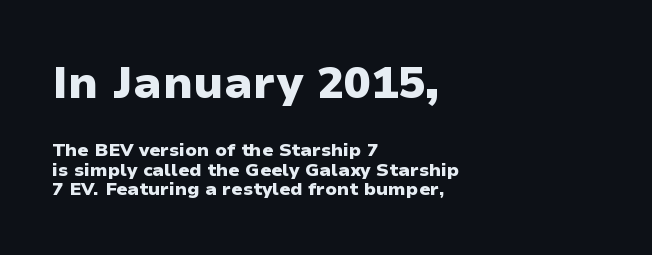
The image shows 45 px heavy sans-serif type, upright; set left-aligned, tight line spacing (1.09x), normal letter spacing, not underlined; the first (top) block is 2.5x larger; low stroke contrast and a medium x-height.
